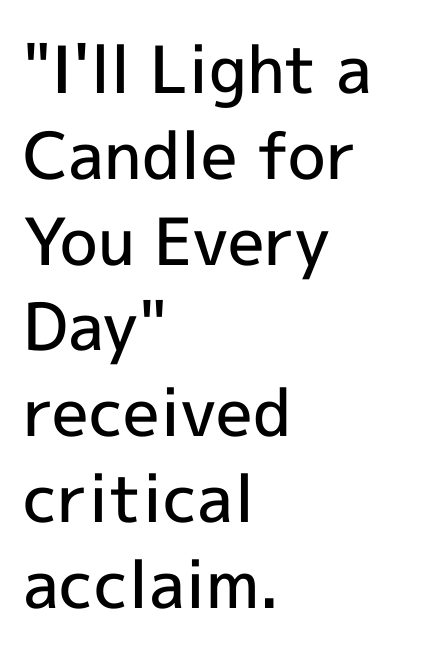
Q: Is the text bold? A: Semi-bold.
Q: Is the text italic (slanted)? A: No, it is upright.
Q: Is the typeface a serif or a sans-serif typeface? A: Sans-serif.
Q: Is the text underlined? A: No.
Q: How is the paragraph aligned? A: Left-aligned.
Q: Is the spacing between letters normal or unusually wide? A: Normal.
Q: Is the spacing between lines tight, normal or loose? A: Normal.
Q: Width (condensed, normal, or wide)? A: Normal.
Q: x-height? A: Medium.
Q: Monospaced? A: No.
